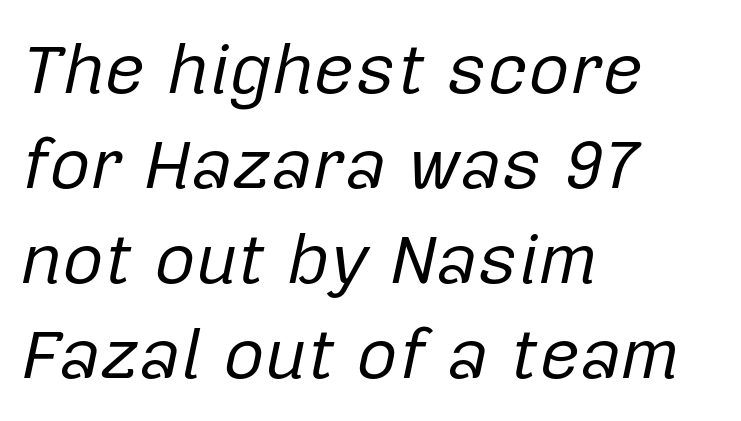
Q: Is the text bold? A: No.
Q: Is the text italic (slanted)? A: Yes, it leans right by about 12 degrees.
Q: Is the text underlined? A: No.
Q: How is the paragraph aligned? A: Left-aligned.
Q: Is the spacing between letters normal or unusually wide? A: Normal.
Q: Is the spacing between lines tight, normal or loose? A: Normal.
Q: Width (condensed, normal, or wide)? A: Normal.
Q: Stroke contrast? A: Low.
Q: x-height? A: Medium.
Q: Monospaced? A: No.
